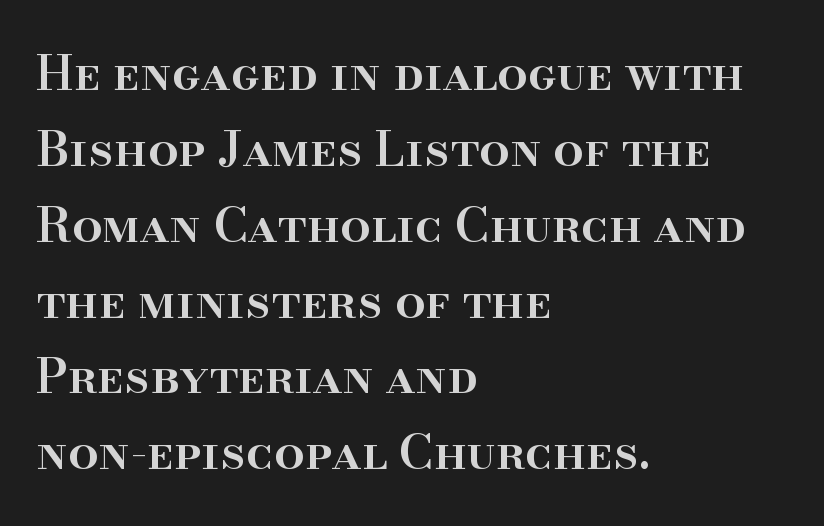
Q: Is the text bold? A: Semi-bold.
Q: Is the text italic (slanted)? A: No, it is upright.
Q: Is the typeface a serif or a sans-serif typeface? A: Serif.
Q: Is the text underlined? A: No.
Q: How is the paragraph aligned? A: Left-aligned.
Q: Is the spacing between letters normal or unusually wide? A: Normal.
Q: Is the spacing between lines tight, normal or loose? A: Normal.
Q: Width (condensed, normal, or wide)? A: Normal.
Q: Stroke contrast? A: High.
Q: x-height? A: Small.
Q: Monospaced? A: No.
